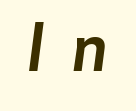
{"serif": "no", "bold": "yes", "weight": "bold", "width": "normal", "stroke_contrast": "low", "x_height": "medium", "monospaced": "no", "underline": "no", "letter_spacing": "wide", "letter_spacing_em": 0.46, "glyph_px": 62}
